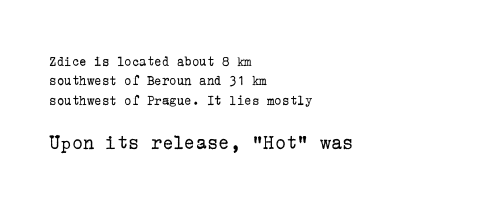
{"italic": "no", "bold": "no", "underline": "no", "align": "left", "line_spacing": "normal", "line_spacing_ratio": 1.39, "letter_spacing": "normal", "letter_spacing_em": 0.0, "larger_block": "second", "size_ratio": 1.5, "glyph_px": 21}
